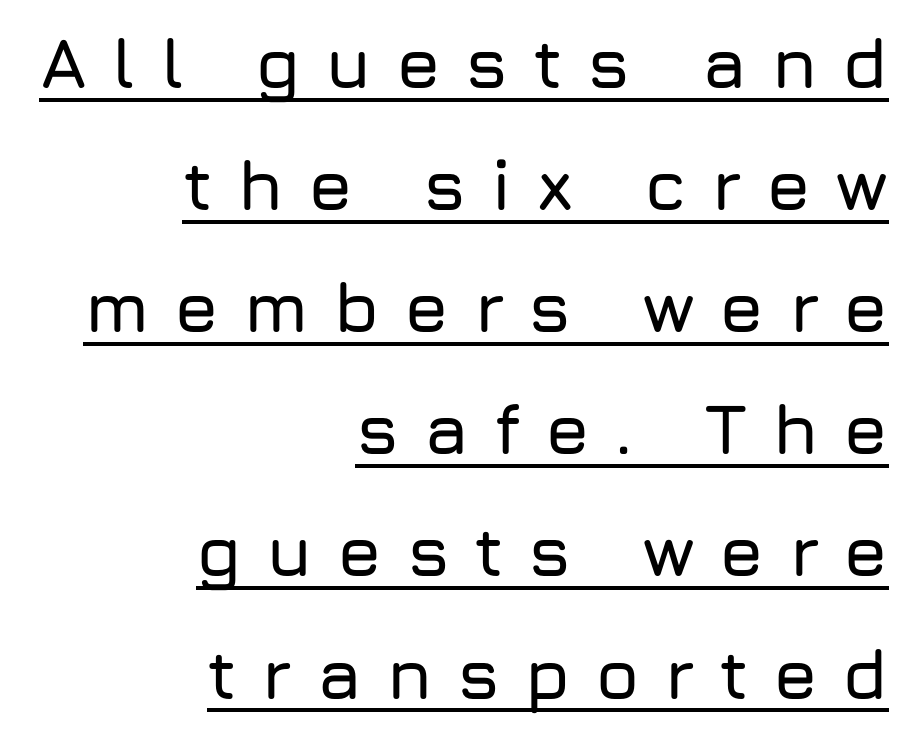
{"serif": "no", "italic": "no", "width": "normal", "stroke_contrast": "low", "x_height": "medium", "monospaced": "no", "underline": "yes", "align": "right", "line_spacing_ratio": 1.72, "letter_spacing": "wide", "letter_spacing_em": 0.34, "glyph_px": 71}
